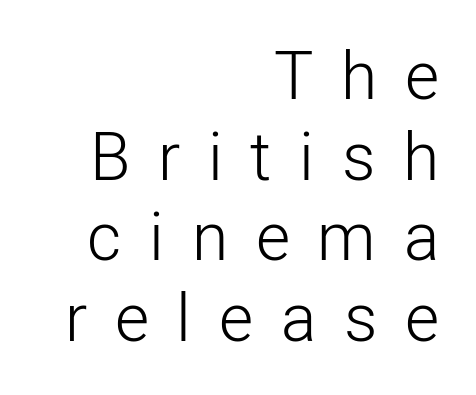
Unlike a traditional serif, this face leaves its strokes unadorned. Every row of glyphs terminates at an identical x-position on the right. The letters stand upright; this is a roman face. A typesetter would call this proportional, since set widths differ per character. How are the letters spaced? Widely, with obvious added tracking. The foot of each line stays bare and open.
